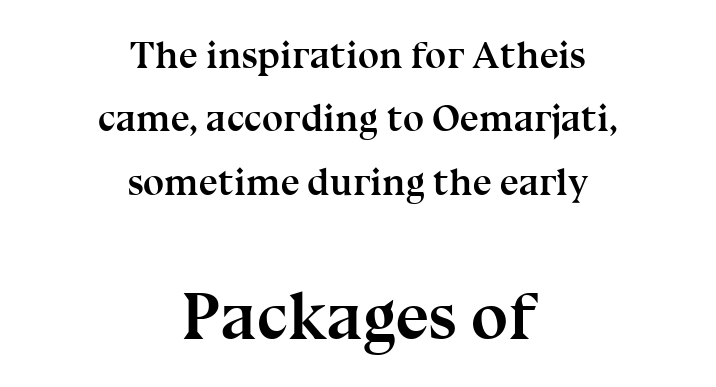
{"serif": "yes", "italic": "no", "bold": "yes", "weight": "semibold", "width": "normal", "stroke_contrast": "medium", "x_height": "medium", "monospaced": "no", "underline": "no", "align": "center", "line_spacing": "normal", "line_spacing_ratio": 1.67, "letter_spacing": "normal", "letter_spacing_em": 0.0, "larger_block": "second", "size_ratio": 1.76, "glyph_px": 67}
